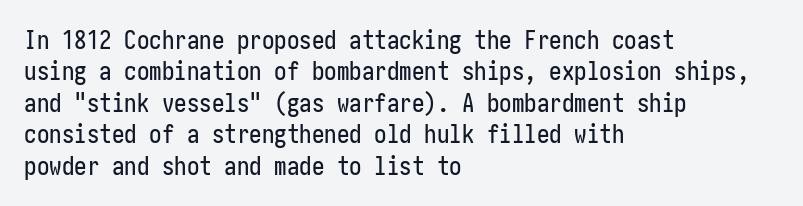
Q: Is the text italic (slanted)? A: No, it is upright.
Q: Is the text underlined? A: No.
Q: How is the paragraph aligned? A: Left-aligned.
Q: Is the spacing between letters normal or unusually wide? A: Normal.
Q: Is the spacing between lines tight, normal or loose? A: Normal.
